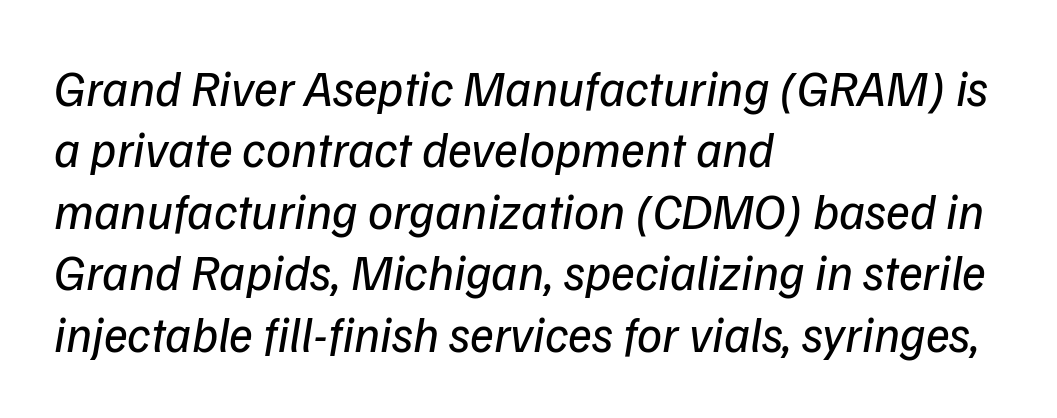
Q: Is the text bold? A: No.
Q: Is the text italic (slanted)? A: Yes, it leans right by about 9 degrees.
Q: Is the text underlined? A: No.
Q: How is the paragraph aligned? A: Left-aligned.
Q: Is the spacing between letters normal or unusually wide? A: Normal.
Q: Width (condensed, normal, or wide)? A: Normal.
Q: Stroke contrast? A: Low.
Q: x-height? A: Medium.
Q: Monospaced? A: No.
